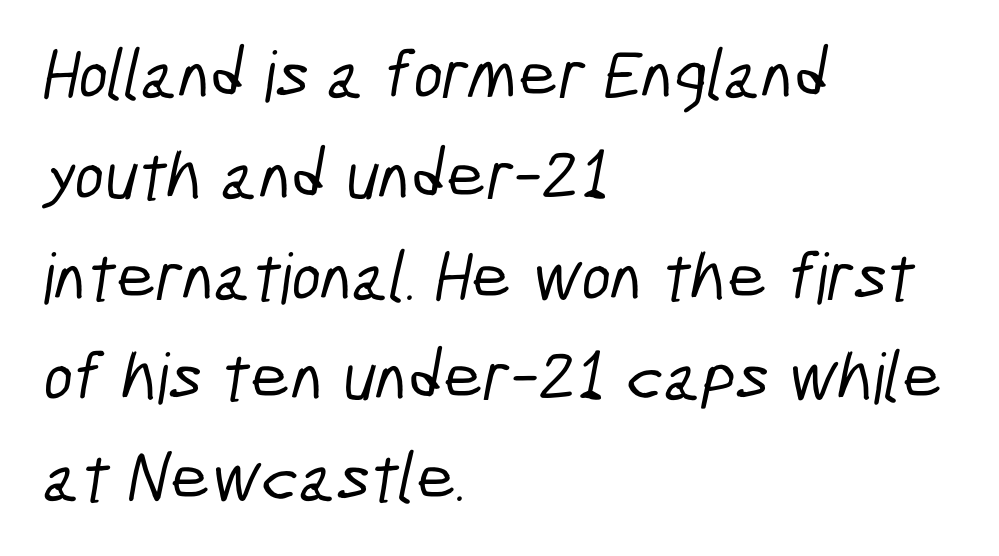
The image shows 70 px condensed sans-serif type; set left-aligned, normal line spacing (1.44x), normal letter spacing, not underlined; low stroke contrast and a medium x-height.
